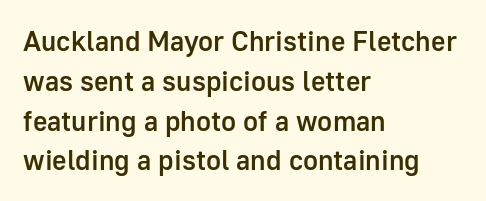
Here the designer chose a conventional face with non-uniform glyph widths. Letters rest on an invisible, unmarked baseline. How are the letters spaced? Ordinarily, with no added tracking. The compositor pushed each line to the left boundary. The passage shown is typeset with a sans-serif family.
